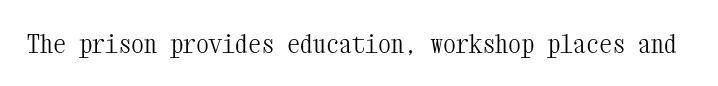
Q: Is the text bold? A: No.
Q: Is the text italic (slanted)? A: No, it is upright.
Q: Is the text underlined? A: No.
Q: Is the spacing between letters normal or unusually wide? A: Normal.
